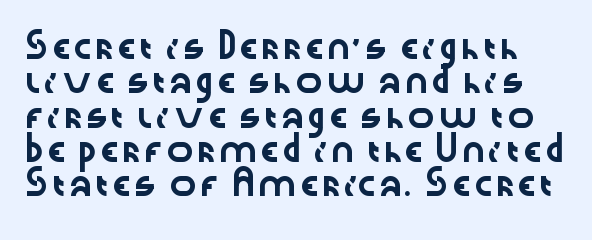
{"italic": "no", "underline": "no", "line_spacing": "normal", "line_spacing_ratio": 1.49, "letter_spacing": "normal", "letter_spacing_em": 0.0, "glyph_px": 23}
